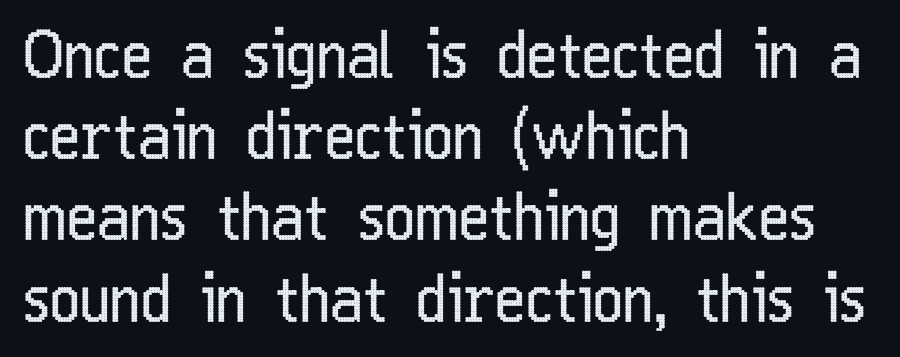
The image shows 65 px regular-weight, condensed sans-serif type, upright; set left-aligned, normal line spacing (1.25x), normal letter spacing, not underlined; low stroke contrast and a medium x-height.
